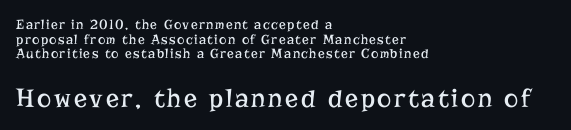
Q: Is the text bold? A: No.
Q: Is the text italic (slanted)? A: No, it is upright.
Q: Is the text underlined? A: No.
Q: How is the paragraph aligned? A: Left-aligned.
Q: Is the spacing between lines tight, normal or loose? A: Tight.
Q: Which block of text is set in a larger size, the first (top) or the second (bottom)? A: The second (bottom) one.
